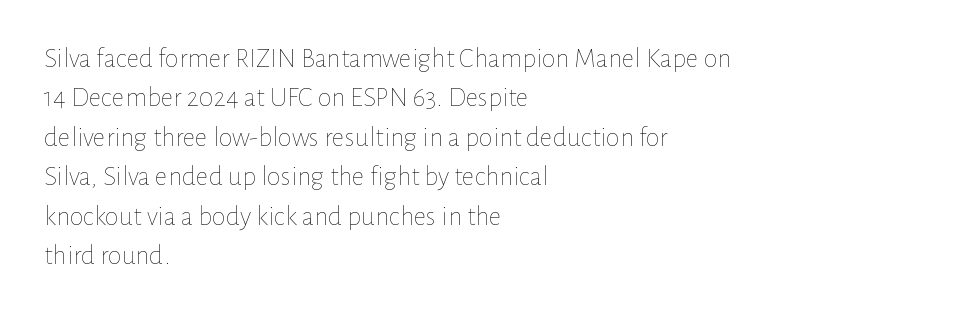
Q: Is the text bold? A: No.
Q: Is the text italic (slanted)? A: No, it is upright.
Q: Is the text underlined? A: No.
Q: How is the paragraph aligned? A: Left-aligned.
Q: Is the spacing between letters normal or unusually wide? A: Normal.
Q: Is the spacing between lines tight, normal or loose? A: Normal.
Q: Width (condensed, normal, or wide)? A: Normal.
Q: Stroke contrast? A: Low.
Q: x-height? A: Medium.
Q: Monospaced? A: No.
